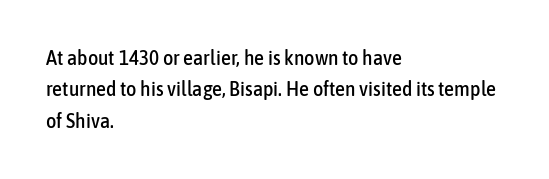
Compared with a centered layout, this one pins lines to the left instead. The space beneath each line is pristine and unruled. The passage shown stacks its lines at a standard gap. Do the letters lean? They stand straight. Spacing between characters is what you'd get straight out of the box.
